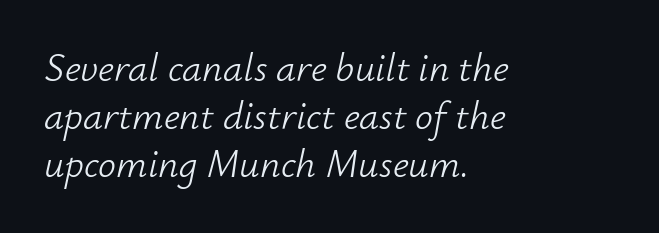
Q: Is the text bold? A: No.
Q: Is the text italic (slanted)? A: Yes, it leans right by about 12 degrees.
Q: Is the text underlined? A: No.
Q: How is the paragraph aligned? A: Left-aligned.
Q: Is the spacing between letters normal or unusually wide? A: Normal.
Q: Width (condensed, normal, or wide)? A: Normal.
Q: Stroke contrast? A: Low.
Q: x-height? A: Small.
Q: Monospaced? A: No.
